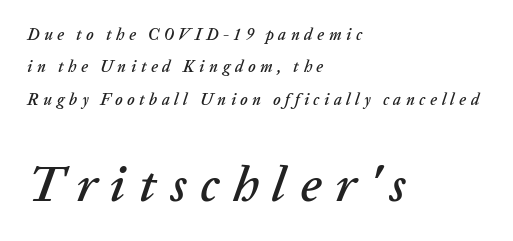
Substantial extra tracking has been applied to these lines. These lines are rendered in a variable-pitch font. The string is rendered with underlining switched off. The emphasis by scale lands on block number two, below.
